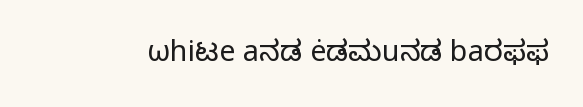
Q: Is the text bold? A: No.
Q: Is the text italic (slanted)? A: No, it is upright.
Q: Is the typeface a serif or a sans-serif typeface? A: Sans-serif.
Q: Is the text underlined? A: No.
Q: Is the spacing between letters normal or unusually wide? A: Normal.
Q: Width (condensed, normal, or wide)? A: Normal.
Q: Stroke contrast? A: Low.
Q: x-height? A: Medium.
Q: Monospaced? A: No.
